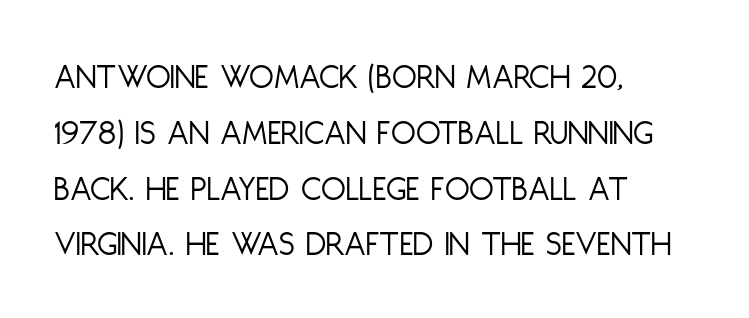
The image shows 36 px light, condensed sans-serif type, upright; set left-aligned, normal line spacing (1.55x), normal letter spacing, not underlined; low stroke contrast and a large x-height.
